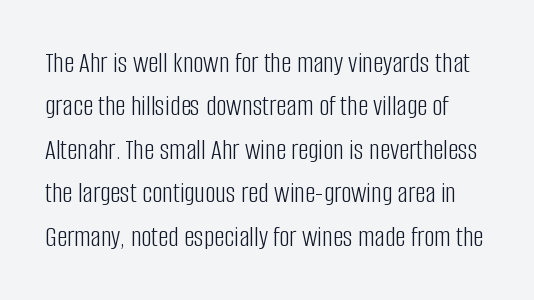
{"serif": "no", "italic": "no", "bold": "no", "weight": "light", "width": "condensed", "stroke_contrast": "low", "x_height": "large", "monospaced": "no", "underline": "no", "line_spacing": "normal", "line_spacing_ratio": 1.5, "letter_spacing": "normal", "letter_spacing_em": 0.0, "glyph_px": 29}
